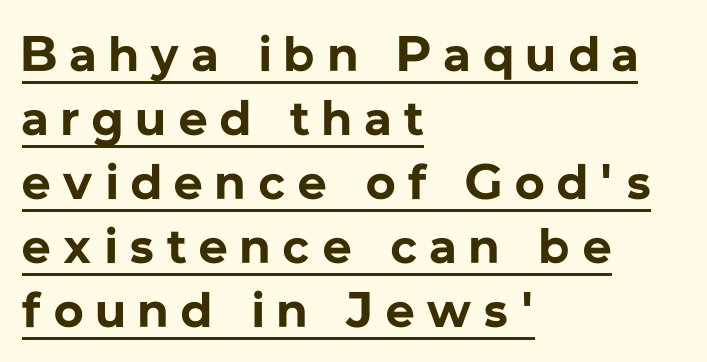
The passage shown is typeset with a sans-serif family. Is there any slant? The stems are plumb. Letter spacing: wide. Is there an underline? Yes — a line sits under the letters.
